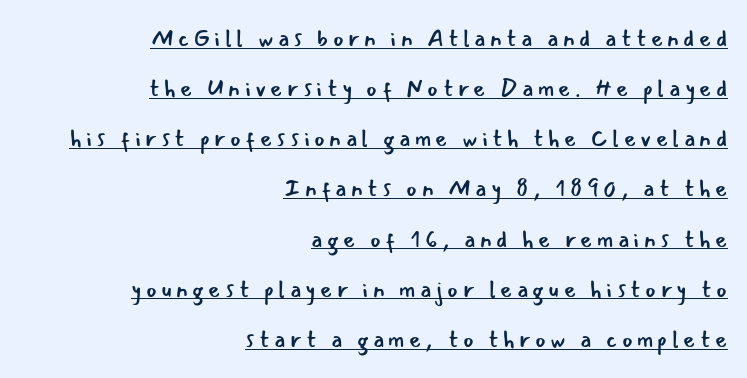
The image shows 23 px text type, upright; set right-aligned, loose line spacing (2.18x), underlined.
